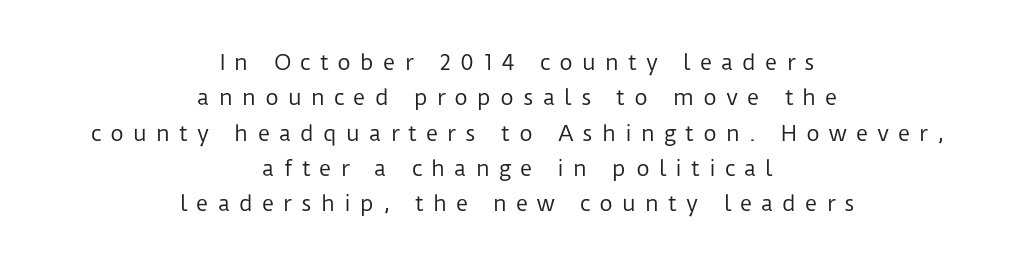
Does the lettering tilt? It doesn't — this is upright. Where is the straight margin? There isn't one; the lines are centered. No letter is thick-stroked: the sample isn't bold. Honestly, the row spacing looks completely unremarkable. Just letters on the line, the space beneath them empty.
